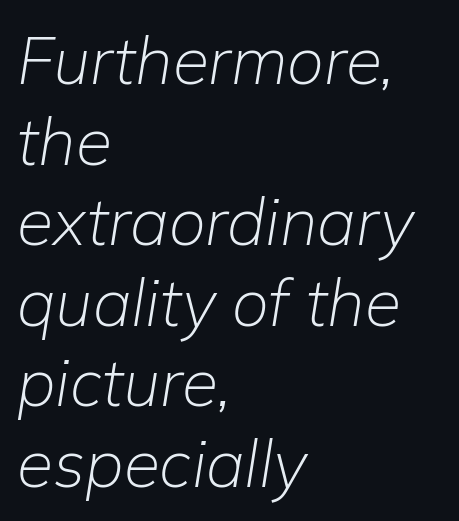
The image shows 66 px light type, italic (leaning right); set left-aligned, line spacing 1.22x, normal letter spacing, not underlined; low stroke contrast and a medium x-height.
